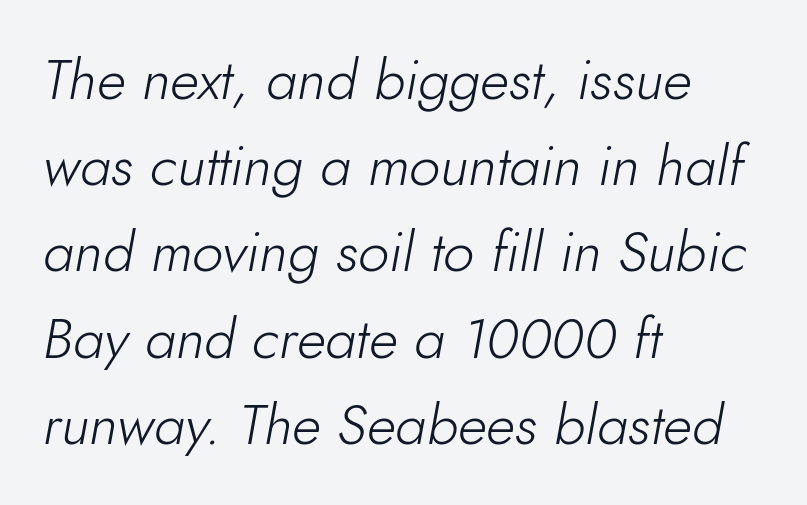
Q: Is the text bold? A: No.
Q: Is the text italic (slanted)? A: Yes, it leans right by about 10 degrees.
Q: Is the text underlined? A: No.
Q: How is the paragraph aligned? A: Left-aligned.
Q: Is the spacing between letters normal or unusually wide? A: Normal.
Q: Is the spacing between lines tight, normal or loose? A: Normal.
Q: Width (condensed, normal, or wide)? A: Normal.
Q: Stroke contrast? A: Low.
Q: x-height? A: Small.
Q: Monospaced? A: No.
